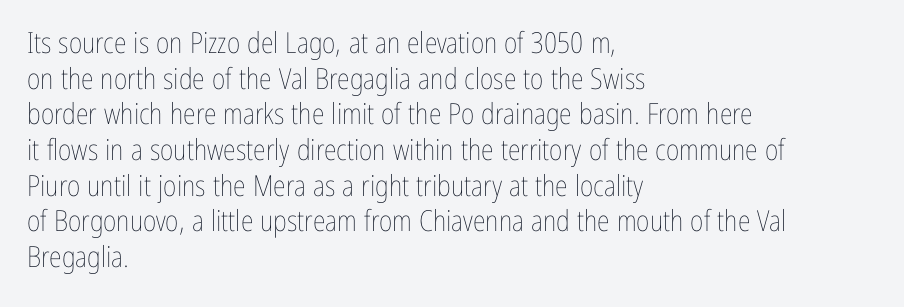
{"italic": "no", "bold": "no", "weight": "thin", "width": "condensed", "stroke_contrast": "low", "x_height": "medium", "monospaced": "no", "underline": "no", "align": "left", "line_spacing_ratio": 1.23, "letter_spacing": "normal", "letter_spacing_em": 0.0, "glyph_px": 29}
